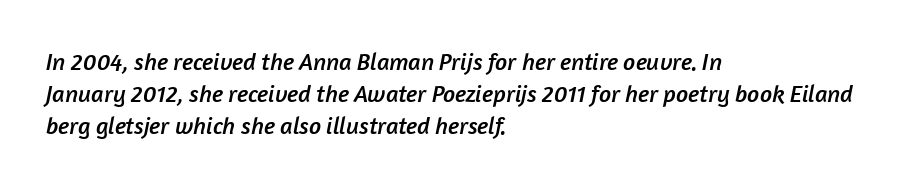
Tracking value appears to be zero — textbook default spacing. Notice how the passage keeps a crisp vertical edge on the left only. Anything drawn beneath the words? Only blank space. Baseline-to-baseline distance is the conventional proportion of letter height.
